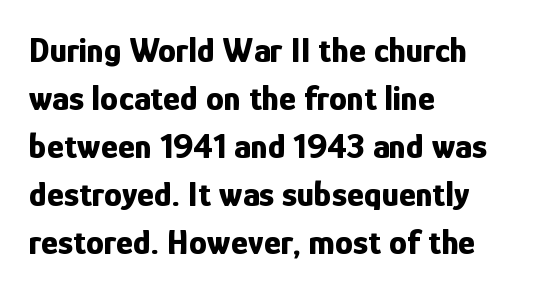
Q: Is the text bold? A: Yes.
Q: Is the text italic (slanted)? A: No, it is upright.
Q: Is the typeface a serif or a sans-serif typeface? A: Sans-serif.
Q: Is the text underlined? A: No.
Q: How is the paragraph aligned? A: Left-aligned.
Q: Is the spacing between letters normal or unusually wide? A: Normal.
Q: Is the spacing between lines tight, normal or loose? A: Normal.
Q: Width (condensed, normal, or wide)? A: Condensed.
Q: Stroke contrast? A: Low.
Q: x-height? A: Medium.
Q: Monospaced? A: No.
